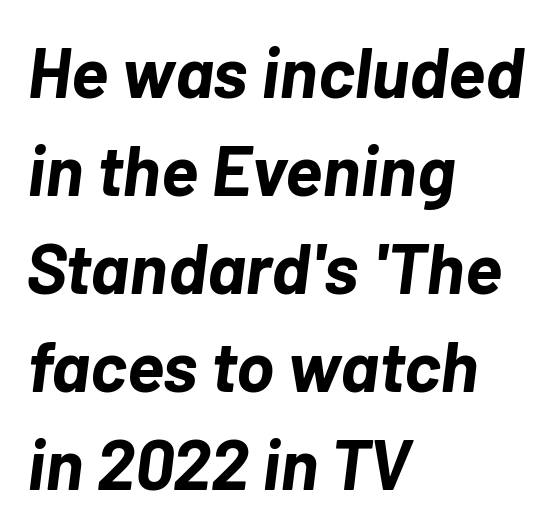
The image shows 71 px bold type, italic (leaning right); set left-aligned, normal line spacing (1.38x), normal letter spacing, not underlined; low stroke contrast and a medium x-height.
